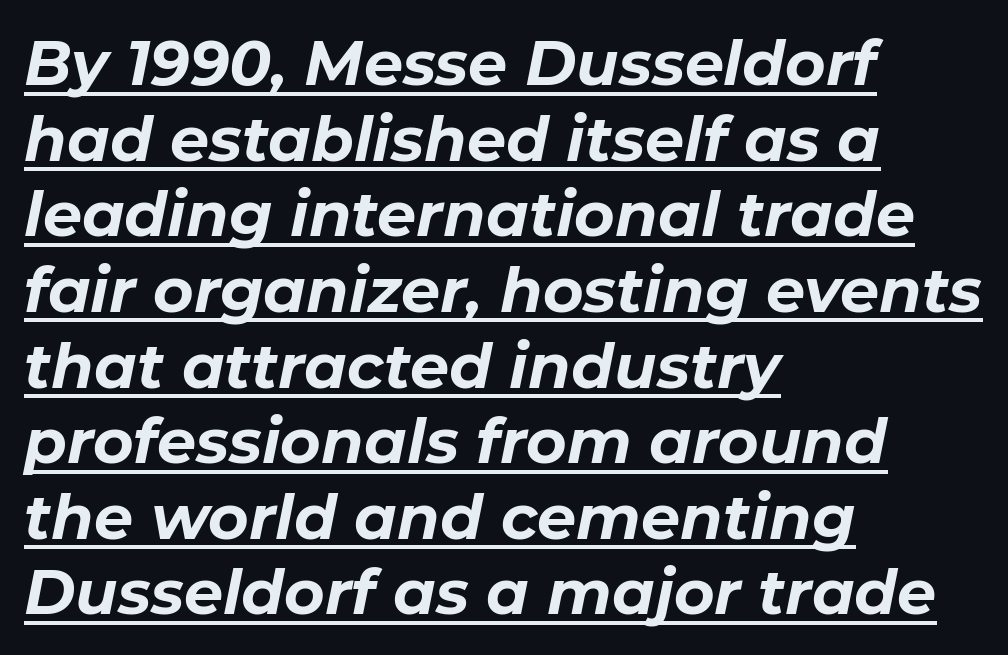
Spacing between characters is what you'd get straight out of the box. Do the characters align in a grid? No, the font is proportional. Decoration check: the copy is underlined. The glyphs have the mass of a bold cut. The paragraph has a hard left edge and a soft right edge. Looking at the ascenders, they clearly lean.
